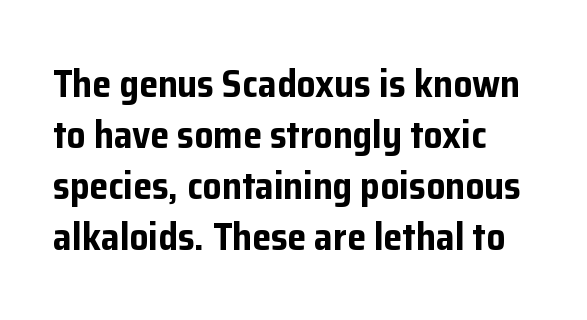
These lines are rendered in a variable-pitch font. You can tell from the bare stems that sans-serif type was used. The font is running at its bold setting. Words appear dense and cohesive because spacing is normal.
